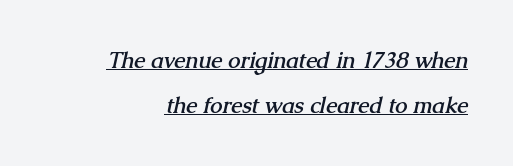
In designer terms, the underline attribute is active on this setting. Leading is clearly above the norm, producing a sparse column. Typesetter's note: full bold, strokes at maximum text heaviness. Each word holds together tightly as a unit, with standard inter-letter gaps.
